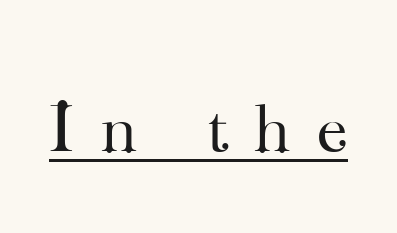
{"serif": "yes", "italic": "no", "bold": "no", "weight": "regular", "width": "normal", "stroke_contrast": "high", "x_height": "small", "monospaced": "no", "underline": "yes", "letter_spacing": "wide", "letter_spacing_em": 0.39, "glyph_px": 69}
